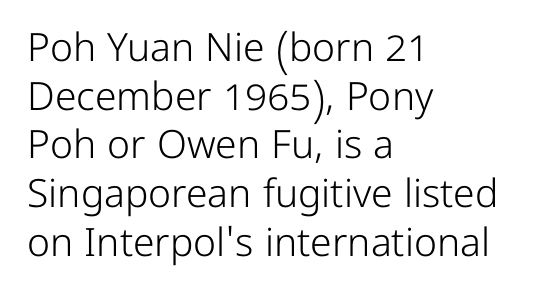
The type is set solid horizontally, with unmodified tracking. Designer's note — italics off, roman on. How would I describe the line gaps? Plain and ordinary. Any mark beneath the type? The region is blank. Do the characters align in a grid? No, the font is proportional.
